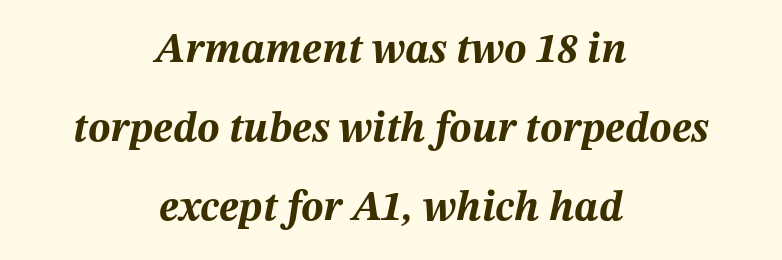
This is heavy type, rendered in bold. Is the type slanted? Yes — the strokes lean at a clear angle. The letters sit at their default tracking, neither squeezed nor spread. Rule under the text: the space is simply empty.
